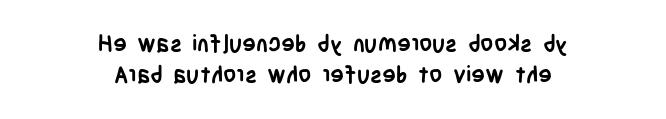
The space directly below the letters is spotless. Honestly, the letter spacing is just normal — you wouldn't notice it. Each glyph is drawn with heavy, bold strokes. Characters remain perfectly vertical along every line. If you folded the block vertically in half, each line would mirror itself in length. Whoever set this chose a conventional vertical rhythm.
